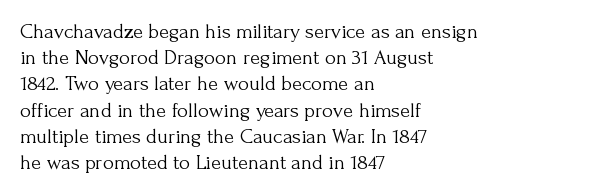
{"italic": "no", "bold": "no", "underline": "no", "align": "left", "line_spacing": "normal", "line_spacing_ratio": 1.25, "letter_spacing": "normal", "letter_spacing_em": 0.0, "glyph_px": 21}
